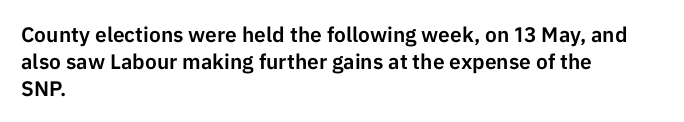
The image shows 21 px text type, upright; set left-aligned, normal line spacing (1.28x), normal letter spacing, not underlined.
